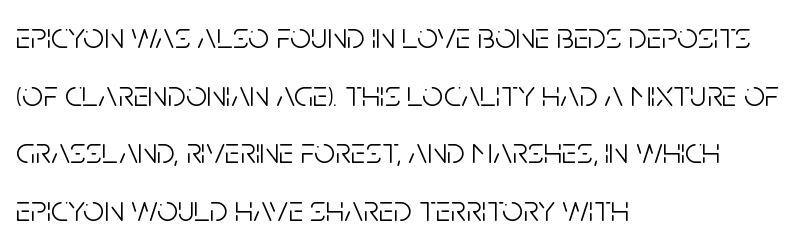
Italic? Not at all — the glyphs are vertical. You can tell from the bare stems that sans-serif type was used. Regular leading. Is the type heavy? It reads as light-to-regular instead. The face used here is rendered with its standard letterfit. Words float on clear page, feet unadorned.
